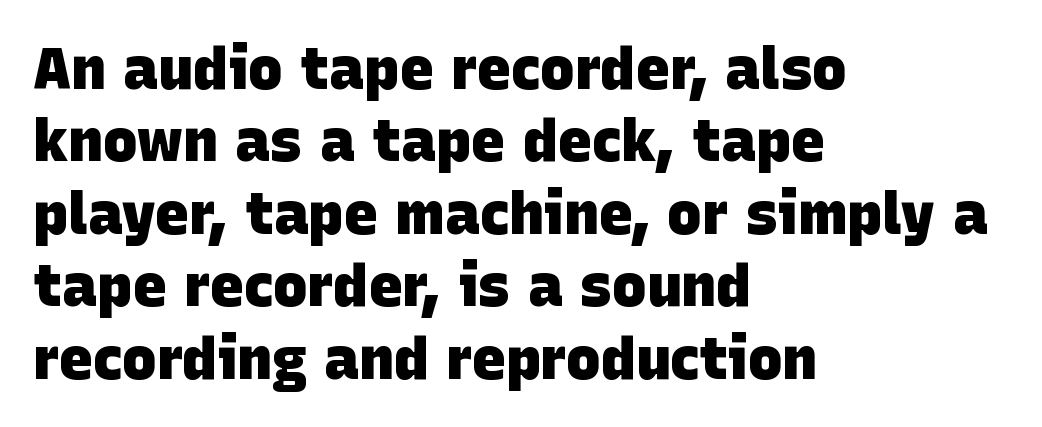
The image shows 58 px heavy sans-serif type; set left-aligned, normal line spacing (1.25x), normal letter spacing, not underlined; low stroke contrast and a large x-height.
